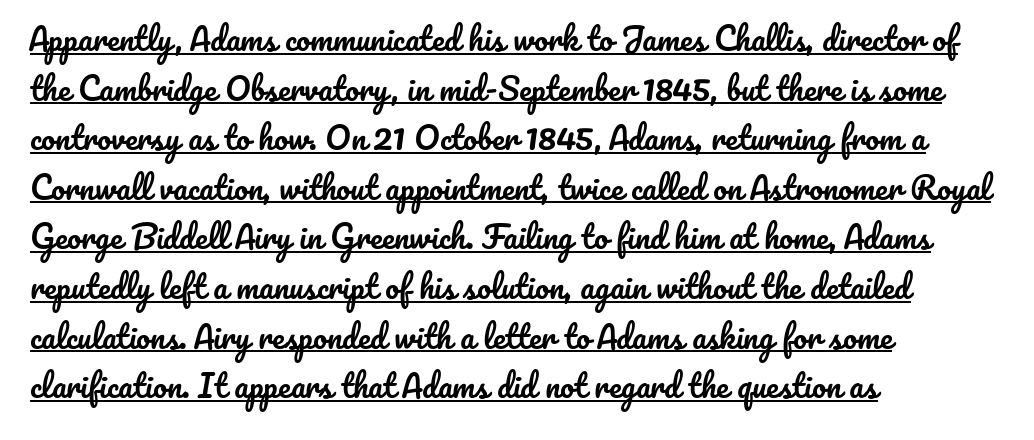
Q: Is the text italic (slanted)? A: Yes.
Q: Is the text underlined? A: Yes.
Q: How is the paragraph aligned? A: Left-aligned.
Q: Is the spacing between letters normal or unusually wide? A: Normal.
Q: Is the spacing between lines tight, normal or loose? A: Normal.
Q: Width (condensed, normal, or wide)? A: Normal.
Q: Stroke contrast? A: Low.
Q: x-height? A: Small.
Q: Monospaced? A: No.
